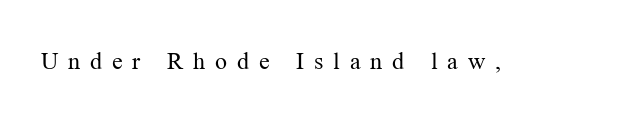
{"italic": "no", "bold": "no", "underline": "no", "letter_spacing": "wide", "letter_spacing_em": 0.41, "glyph_px": 24}
